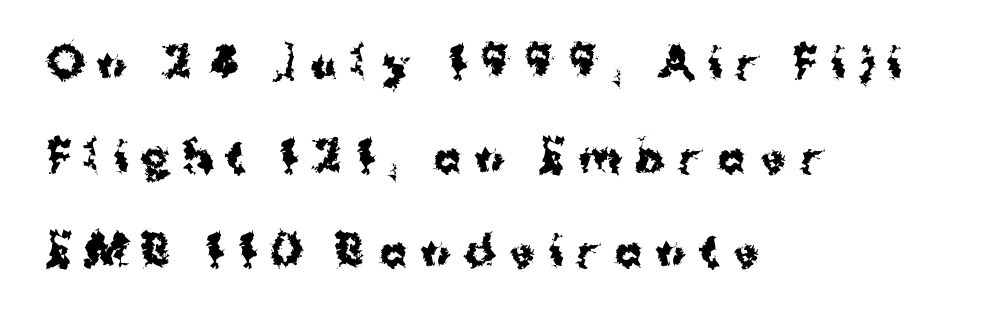
Here the glyphs are tracked loosely, breaking word shapes into spaced letters. The letters advance in unequal steps, a hallmark of proportional type. Loosely led — the rows are spread out. The type family on display is of the sans-serif kind. Descenders hang freely into open space.
